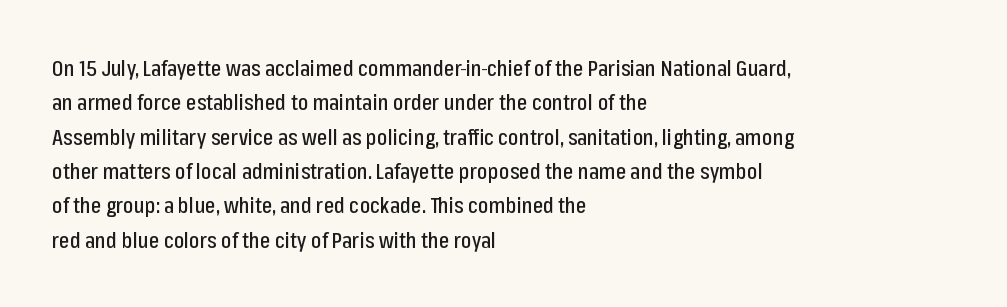
Q: Is the text italic (slanted)? A: No, it is upright.
Q: Is the text underlined? A: No.
Q: How is the paragraph aligned? A: Left-aligned.
Q: Is the spacing between letters normal or unusually wide? A: Normal.
Q: Is the spacing between lines tight, normal or loose? A: Normal.
